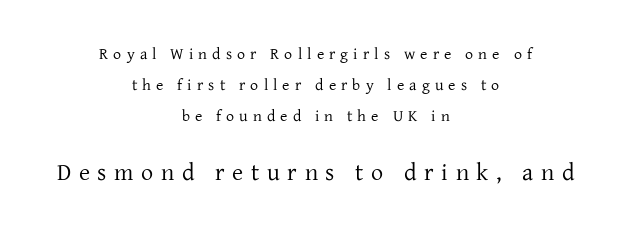
Q: Is the text bold? A: No.
Q: Is the text italic (slanted)? A: No, it is upright.
Q: Is the text underlined? A: No.
Q: How is the paragraph aligned? A: Centered.
Q: Is the spacing between letters normal or unusually wide? A: Unusually wide.
Q: Is the spacing between lines tight, normal or loose? A: Loose.
Q: Which block of text is set in a larger size, the first (top) or the second (bottom)? A: The second (bottom) one.
